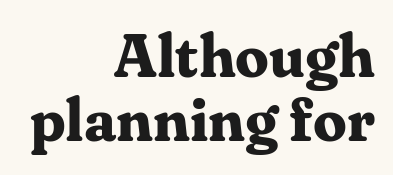
{"serif": "yes", "italic": "no", "bold": "yes", "weight": "bold", "width": "normal", "stroke_contrast": "medium", "x_height": "medium", "monospaced": "no", "underline": "no", "align": "right", "line_spacing": "tight", "line_spacing_ratio": 1.06, "letter_spacing": "normal", "letter_spacing_em": 0.0, "glyph_px": 60}
